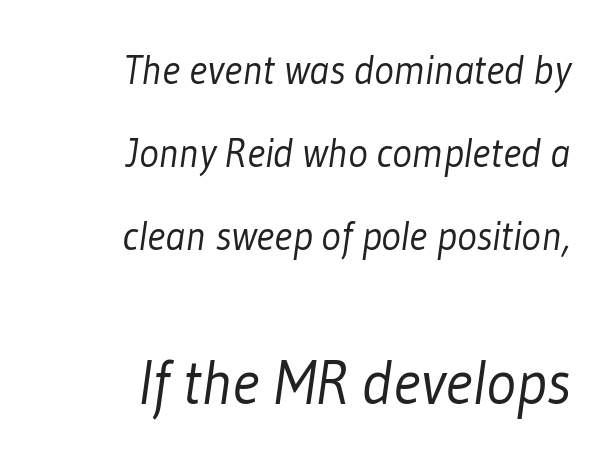
Line ends are locked; line starts wander. The passage shown has conventional tracking throughout. Honestly, there is no underline to notice here at all. The letters carry no serifs — their stems end cleanly without finishing strokes.
